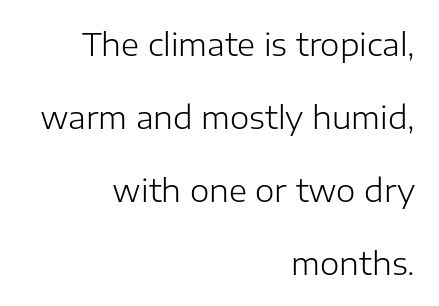
Q: Is the text bold? A: No.
Q: Is the text italic (slanted)? A: No, it is upright.
Q: Is the typeface a serif or a sans-serif typeface? A: Sans-serif.
Q: Is the text underlined? A: No.
Q: How is the paragraph aligned? A: Right-aligned.
Q: Is the spacing between letters normal or unusually wide? A: Normal.
Q: Is the spacing between lines tight, normal or loose? A: Loose.
Q: Width (condensed, normal, or wide)? A: Normal.
Q: Stroke contrast? A: Low.
Q: x-height? A: Medium.
Q: Monospaced? A: No.
